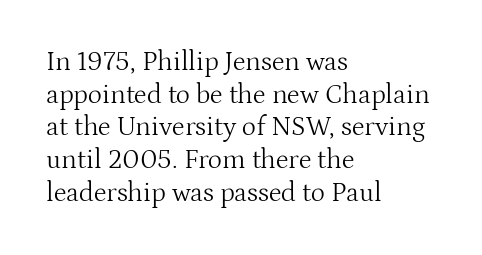
What stands out about the letter spacing? Nothing — it is the standard amount. This is not heavy type; no bold has been used. Just letters on the line, the space beneath them empty. Notice how the stems are strictly vertical — no italics here. This rendering uses left alignment, leaving the right contour irregular.
